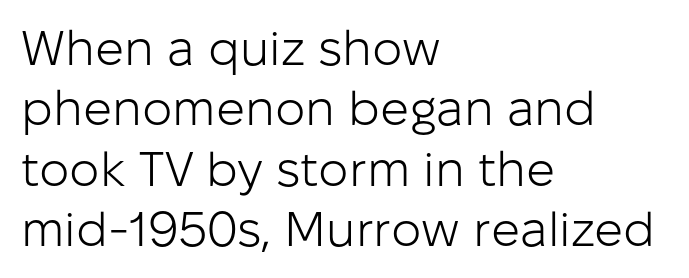
{"serif": "no", "italic": "no", "bold": "no", "weight": "light", "width": "normal", "stroke_contrast": "low", "x_height": "medium", "monospaced": "no", "underline": "no", "align": "left", "line_spacing": "normal", "line_spacing_ratio": 1.26, "letter_spacing": "normal", "letter_spacing_em": 0.0, "glyph_px": 48}
